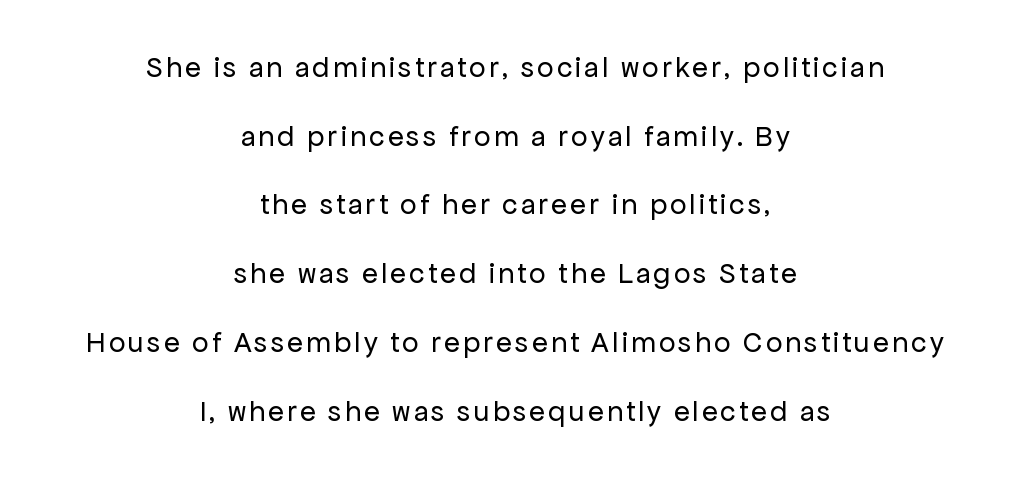
Q: Is the text bold? A: No.
Q: Is the text italic (slanted)? A: No, it is upright.
Q: Is the typeface a serif or a sans-serif typeface? A: Sans-serif.
Q: Is the text underlined? A: No.
Q: How is the paragraph aligned? A: Centered.
Q: Is the spacing between lines tight, normal or loose? A: Loose.
Q: Width (condensed, normal, or wide)? A: Normal.
Q: Stroke contrast? A: Low.
Q: x-height? A: Medium.
Q: Monospaced? A: No.
